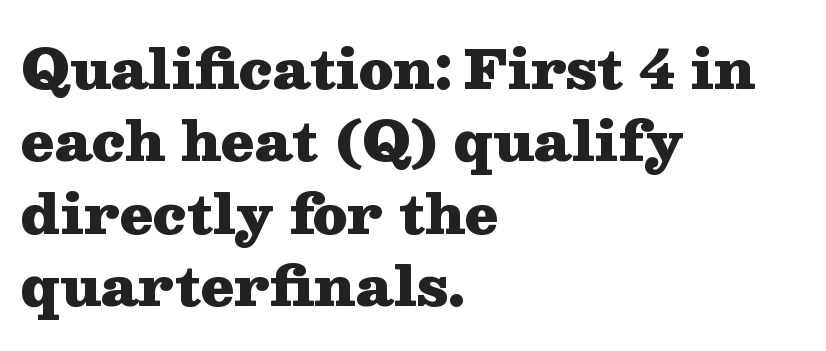
Q: Is the text bold? A: Yes.
Q: Is the text italic (slanted)? A: No, it is upright.
Q: Is the typeface a serif or a sans-serif typeface? A: Serif.
Q: Is the text underlined? A: No.
Q: How is the paragraph aligned? A: Left-aligned.
Q: Is the spacing between letters normal or unusually wide? A: Normal.
Q: Is the spacing between lines tight, normal or loose? A: Normal.
Q: Width (condensed, normal, or wide)? A: Wide.
Q: Stroke contrast? A: Medium.
Q: x-height? A: Medium.
Q: Monospaced? A: No.
